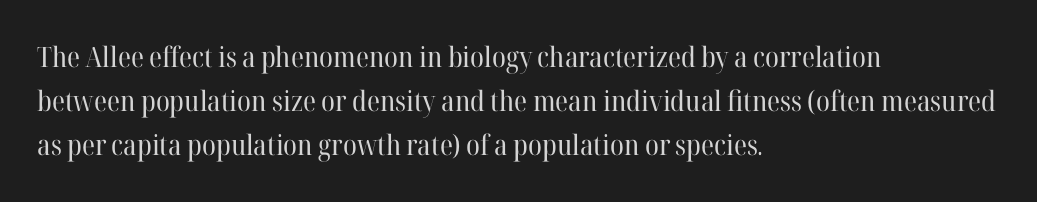
The leading is moderate, giving the passage an even texture. Italic? Not at all — the glyphs are vertical. Each row of text sits above clean, open space. Compared with a centered layout, this one pins lines to the left instead. Glyph-to-glyph distance matches everyday printed text. Think of a printed novel: that variable character pitch is what you see here.
